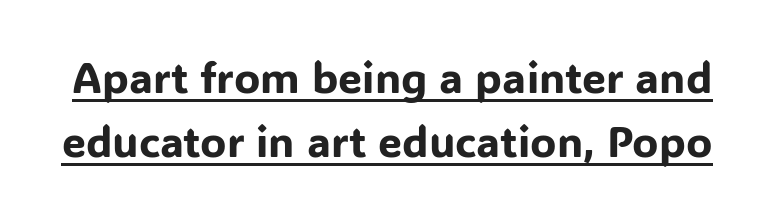
{"serif": "no", "italic": "no", "width": "normal", "stroke_contrast": "low", "x_height": "medium", "monospaced": "no", "underline": "yes", "line_spacing": "normal", "line_spacing_ratio": 1.48, "letter_spacing": "normal", "letter_spacing_em": 0.0, "glyph_px": 43}
